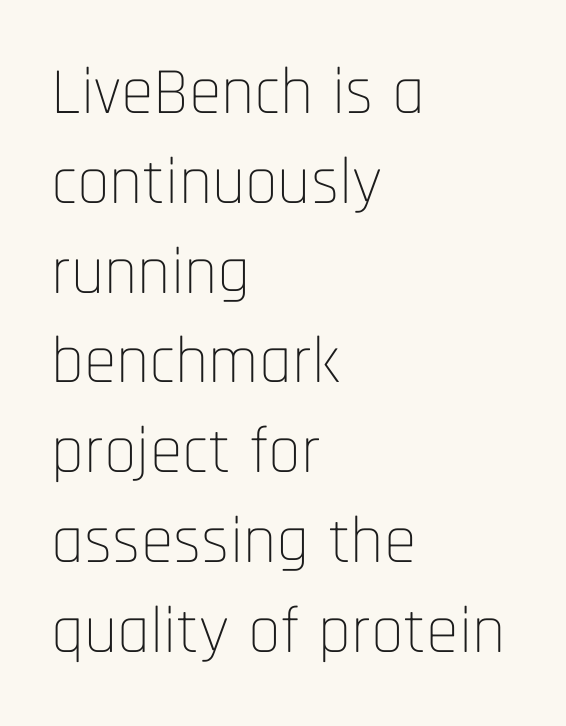
The image shows 66 px thin, condensed sans-serif type, upright; set left-aligned, normal line spacing (1.36x), normal letter spacing, not underlined; low stroke contrast and a large x-height.
